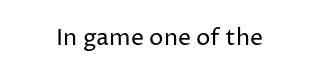
Q: Is the text bold? A: No.
Q: Is the text italic (slanted)? A: No, it is upright.
Q: Is the text underlined? A: No.
Q: Is the spacing between letters normal or unusually wide? A: Normal.
